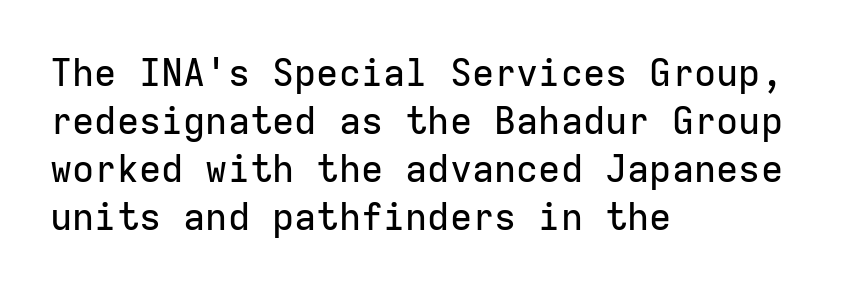
Each word holds together tightly as a unit, with standard inter-letter gaps. Horizontal bands of white between lines are of average thickness. The designer went with a sans here, leaving each stem footless. Beneath every word, the page is bare.
